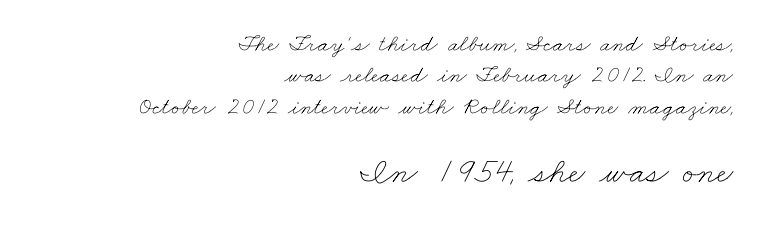
{"bold": "no", "weight": "thin", "width": "wide", "stroke_contrast": "low", "x_height": "small", "monospaced": "no", "underline": "no", "align": "right", "line_spacing": "normal", "line_spacing_ratio": 1.31, "letter_spacing": "normal", "letter_spacing_em": 0.0, "larger_block": "second", "size_ratio": 1.5, "glyph_px": 36}
